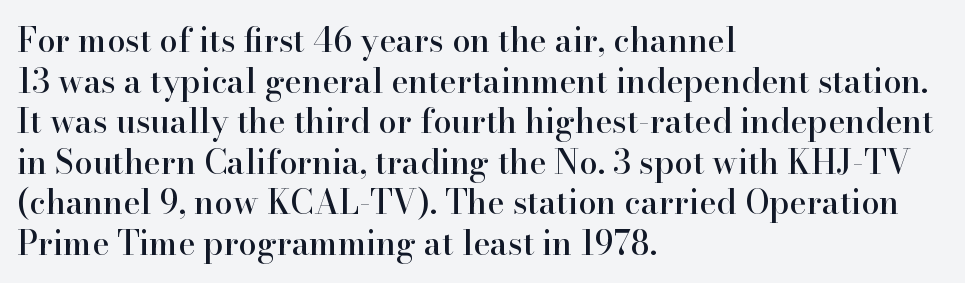
The image shows 33 px serif type, upright; set left-aligned, line spacing 1.23x, normal letter spacing, not underlined; high stroke contrast and a small x-height.
